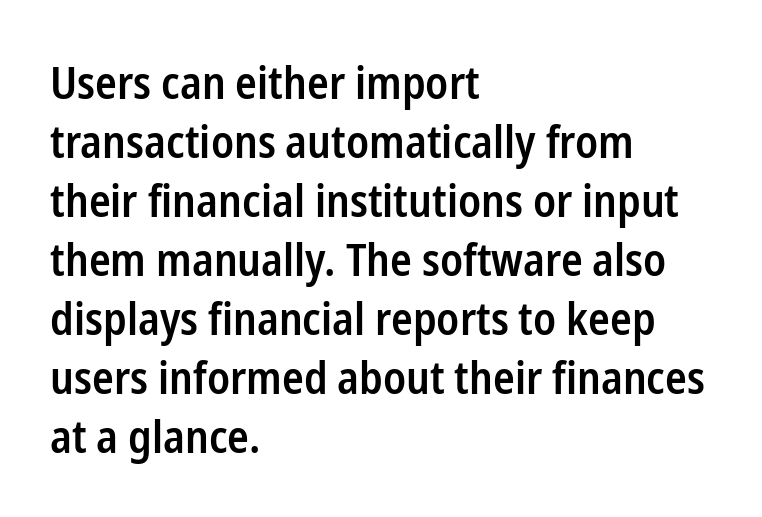
Q: Is the text bold? A: Semi-bold.
Q: Is the text italic (slanted)? A: No, it is upright.
Q: Is the typeface a serif or a sans-serif typeface? A: Sans-serif.
Q: Is the text underlined? A: No.
Q: How is the paragraph aligned? A: Left-aligned.
Q: Is the spacing between letters normal or unusually wide? A: Normal.
Q: Is the spacing between lines tight, normal or loose? A: Normal.
Q: Width (condensed, normal, or wide)? A: Condensed.
Q: Stroke contrast? A: Low.
Q: x-height? A: Medium.
Q: Monospaced? A: No.
